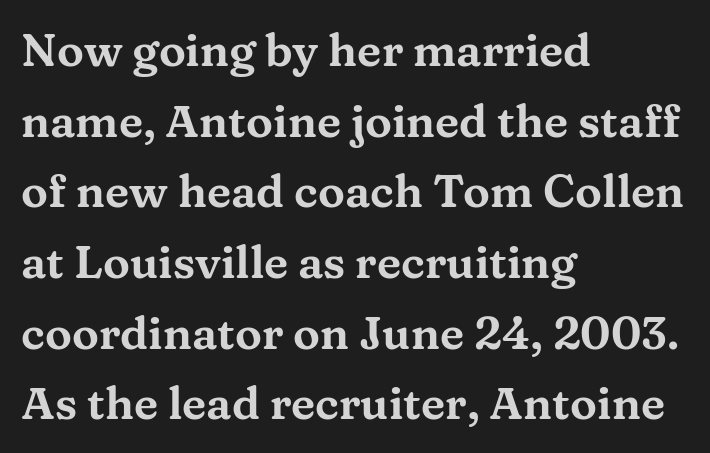
{"serif": "yes", "italic": "no", "width": "wide", "stroke_contrast": "medium", "x_height": "medium", "monospaced": "no", "underline": "no", "align": "left", "line_spacing": "normal", "line_spacing_ratio": 1.57, "letter_spacing": "normal", "letter_spacing_em": 0.0, "glyph_px": 45}
